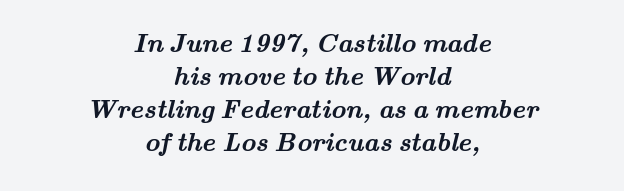
{"bold": "yes", "underline": "no", "align": "center", "line_spacing": "normal", "line_spacing_ratio": 1.27, "letter_spacing": "normal", "letter_spacing_em": 0.0, "glyph_px": 26}
